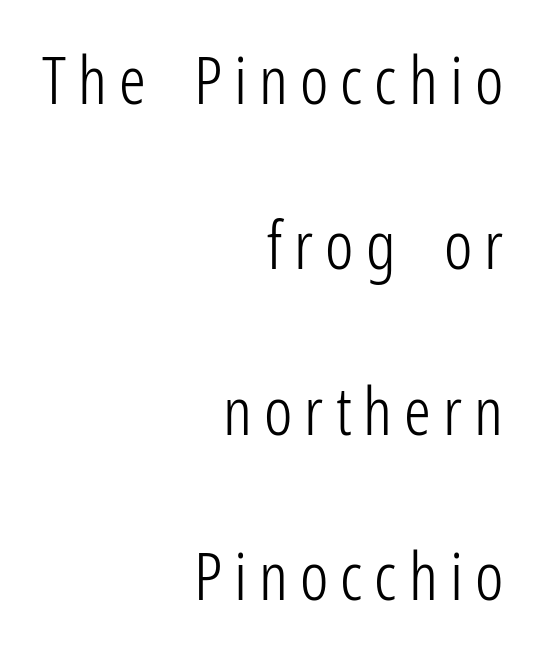
The image shows 67 px light, condensed sans-serif type, upright; set right-aligned, loose line spacing (2.47x), not underlined; low stroke contrast and a medium x-height.
